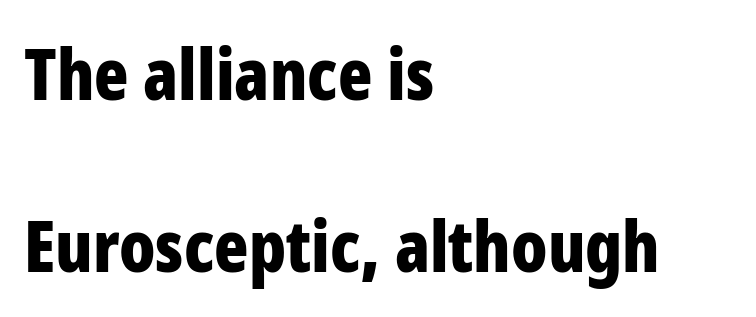
The image shows 71 px bold, condensed sans-serif type, upright; set left-aligned, loose line spacing (2.42x), normal letter spacing, not underlined; low stroke contrast and a medium x-height.
